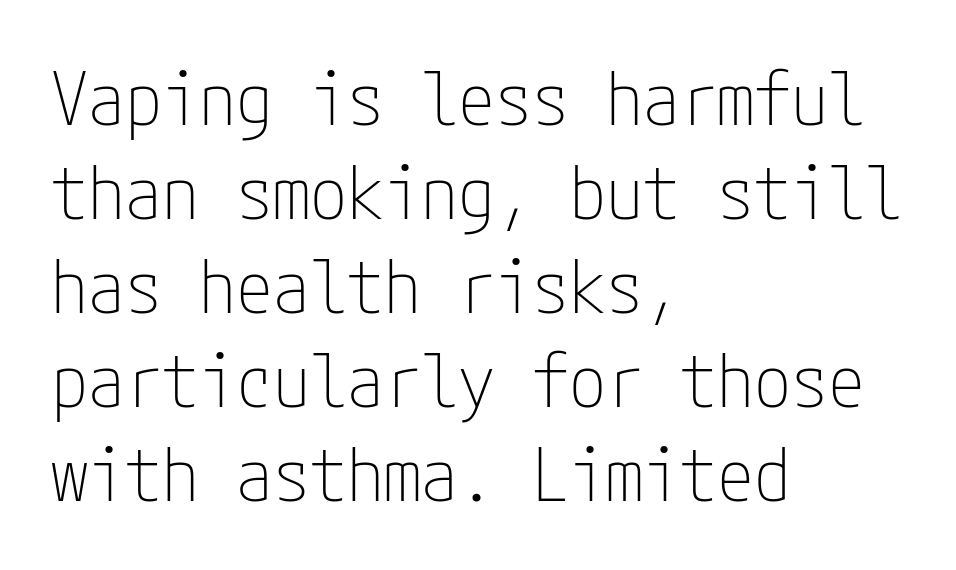
The gaps between neighbouring characters are ordinary and unremarkable. Descender tails drop into unmarked territory. Font category for this specimen: sans-serif. Unlike italic type, these characters show no tilt at all.
